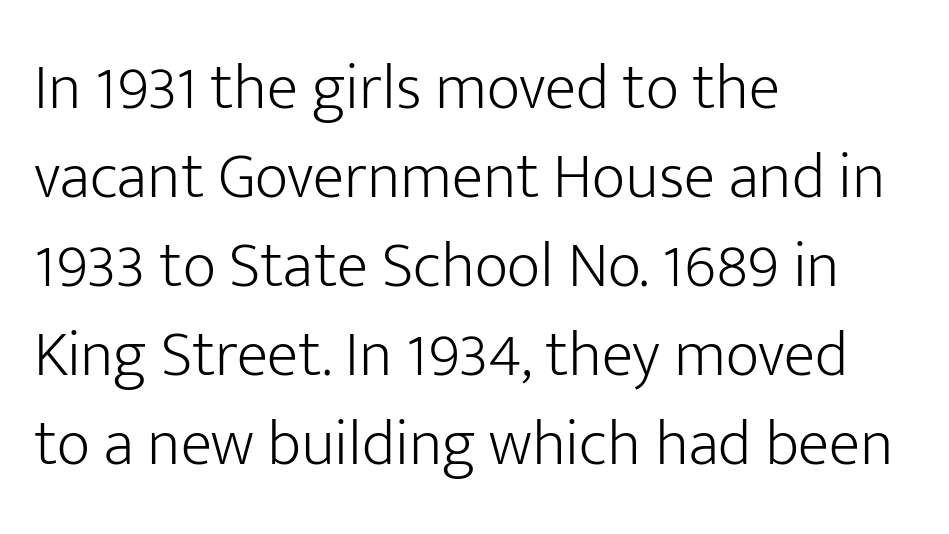
Q: Is the text bold? A: No.
Q: Is the text italic (slanted)? A: No, it is upright.
Q: Is the typeface a serif or a sans-serif typeface? A: Sans-serif.
Q: Is the text underlined? A: No.
Q: How is the paragraph aligned? A: Left-aligned.
Q: Is the spacing between letters normal or unusually wide? A: Normal.
Q: Is the spacing between lines tight, normal or loose? A: Normal.
Q: Width (condensed, normal, or wide)? A: Normal.
Q: Stroke contrast? A: Low.
Q: x-height? A: Medium.
Q: Monospaced? A: No.
